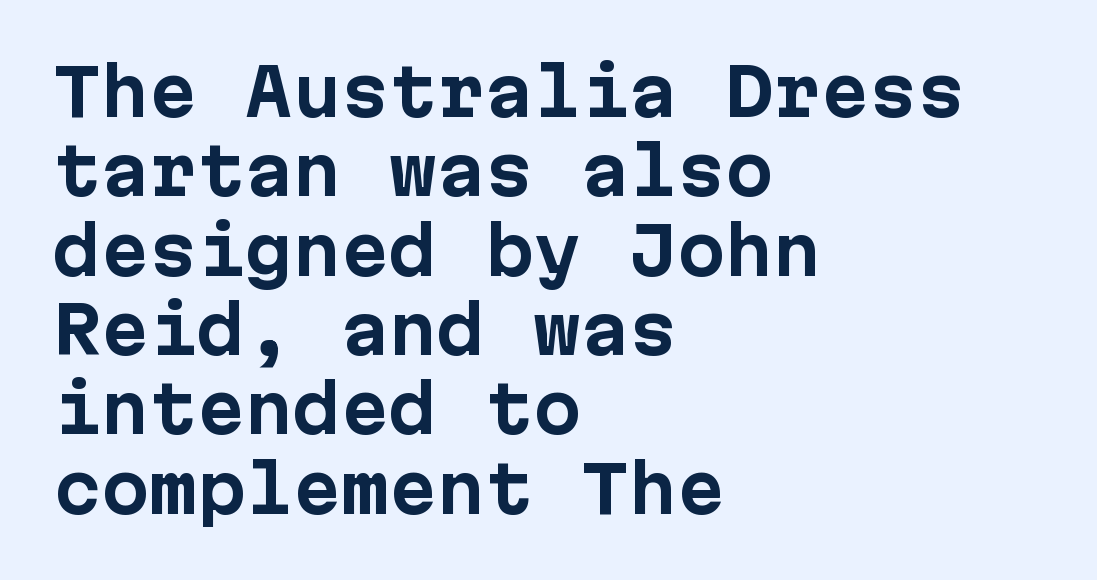
{"serif": "no", "italic": "no", "bold": "yes", "weight": "bold", "width": "normal", "stroke_contrast": "low", "x_height": "medium", "monospaced": "yes", "underline": "no", "align": "left", "line_spacing_ratio": 1.24, "letter_spacing": "normal", "letter_spacing_em": 0.0, "glyph_px": 64}
